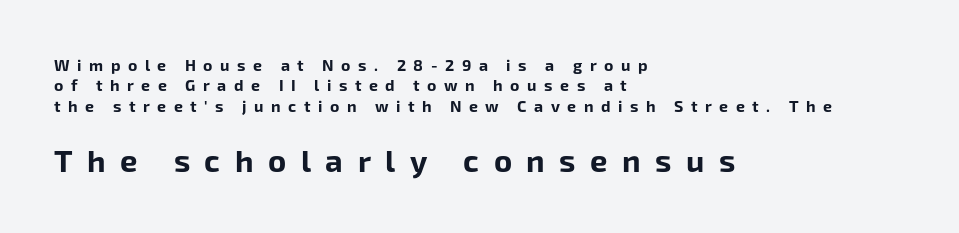
Nope, not italic — everything's standing straight. What stands out about the letter spacing? Its width — letters are far apart. Typesetter's note — lower block bumped up in size, upper block left smaller. Plain, unruled lines of type. These lines are rendered in a variable-pitch font.
